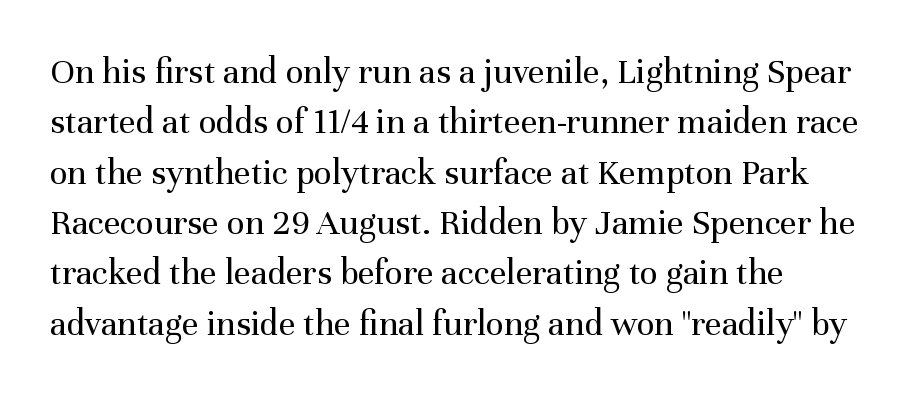
The string is rendered with underlining switched off. Do the characters align in a grid? No, the font is proportional. What stands out about the letter spacing? Nothing — it is the standard amount. The lettering stays uniformly vertical, giving the passage a roman look. Each line starts at the same left margin while the right side varies.
